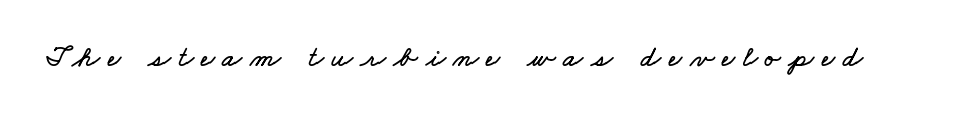
The image shows 29 px wide type; set unusually wide letter spacing (+0.27 em), not underlined; low stroke contrast and a small x-height.
